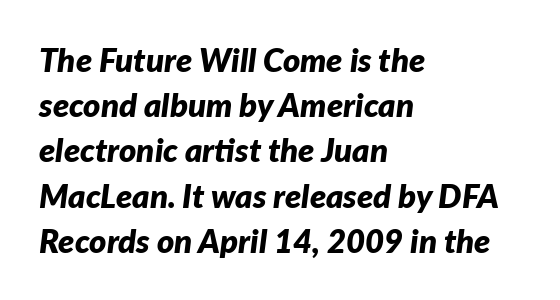
{"italic": "yes", "lean": "right", "slant_degrees": 7, "bold": "yes", "weight": "bold", "width": "normal", "stroke_contrast": "low", "x_height": "medium", "monospaced": "no", "underline": "no", "align": "left", "line_spacing": "normal", "line_spacing_ratio": 1.37, "letter_spacing": "normal", "letter_spacing_em": 0.0, "glyph_px": 33}
